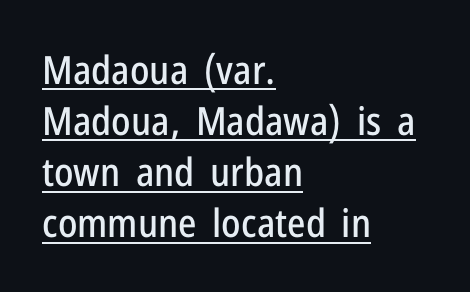
{"serif": "no", "italic": "no", "width": "condensed", "stroke_contrast": "low", "x_height": "medium", "monospaced": "no", "underline": "yes", "align": "left", "line_spacing": "normal", "line_spacing_ratio": 1.31, "letter_spacing": "normal", "letter_spacing_em": 0.0, "glyph_px": 39}
